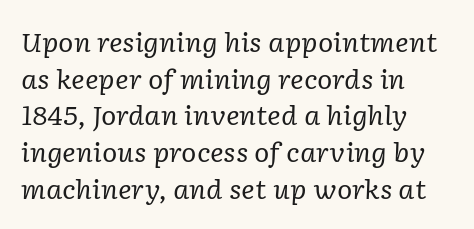
The image shows 26 px text type, italic (leaning right); set left-aligned, normal line spacing (1.41x), normal letter spacing, not underlined.
